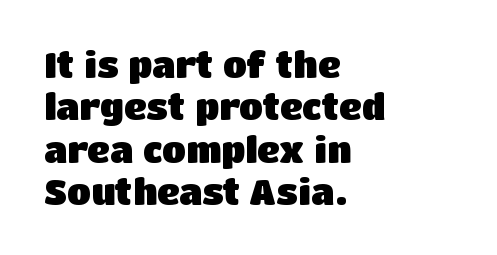
{"serif": "no", "italic": "no", "bold": "yes", "weight": "heavy", "width": "normal", "stroke_contrast": "low", "x_height": "large", "monospaced": "no", "underline": "no", "align": "left", "line_spacing_ratio": 1.21, "letter_spacing": "normal", "letter_spacing_em": 0.0, "glyph_px": 35}
